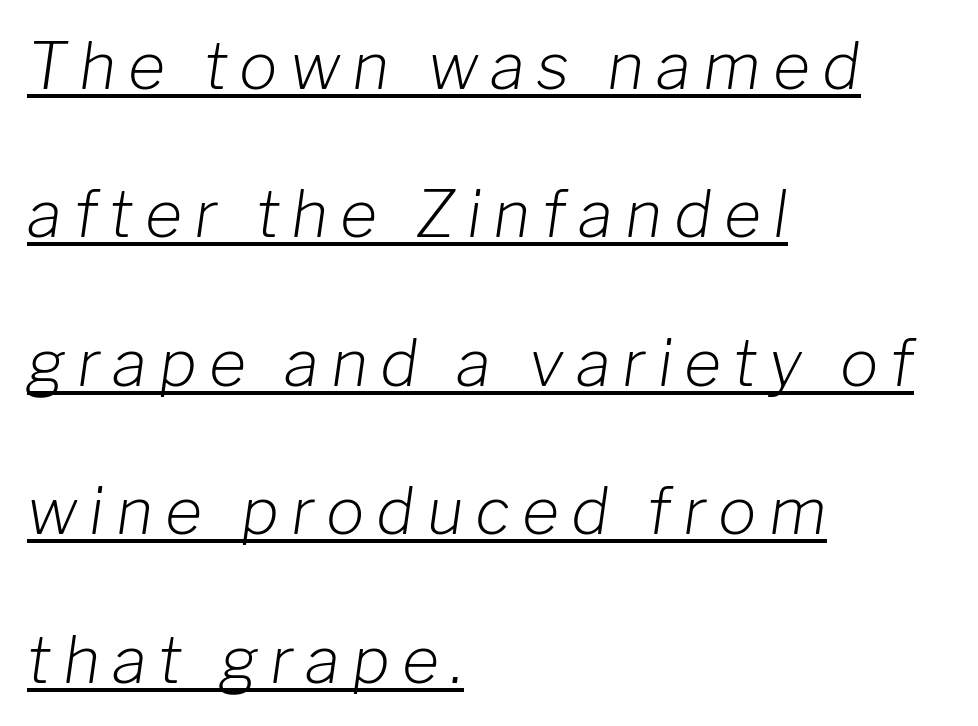
The leading is generous, giving the passage an open texture. Proportional: the letters do not fall into vertical columns. Each line starts at the same left margin while the right side varies. Think standard paragraph weight, or any step lighter than that. Characters are canted at an angle relative to the baseline's perpendicular.
